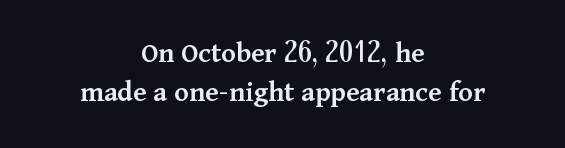
{"serif": "yes", "italic": "no", "bold": "semi", "weight": "semibold", "width": "normal", "stroke_contrast": "medium", "x_height": "medium", "monospaced": "no", "underline": "no", "align": "center", "line_spacing": "normal", "line_spacing_ratio": 1.3, "letter_spacing": "normal", "letter_spacing_em": 0.0, "glyph_px": 30}
